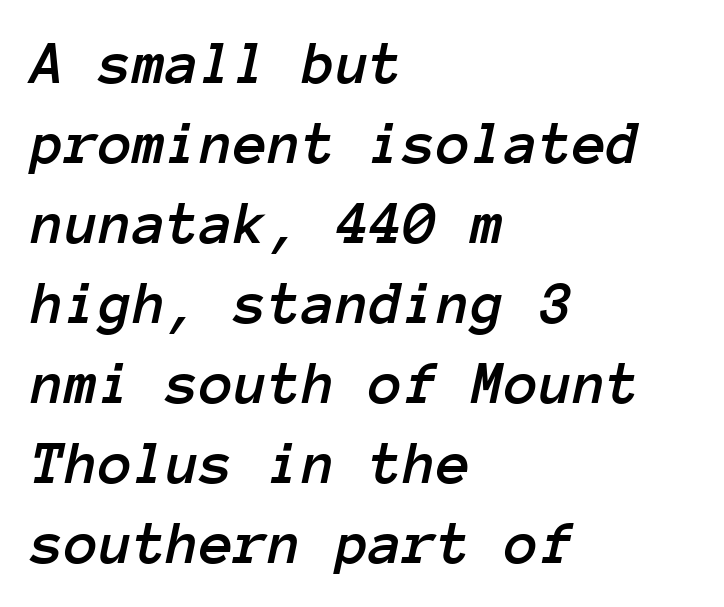
Is this a fixed-width face? Yes — each glyph sits in an identical cell. The area under the type is left untouched. Is there much room between lines? A standard amount, neither cramped nor airy. The passage shown has conventional tracking throughout. The axis of the letterforms is tilted away from vertical. One-word summary of the alignment: left.
